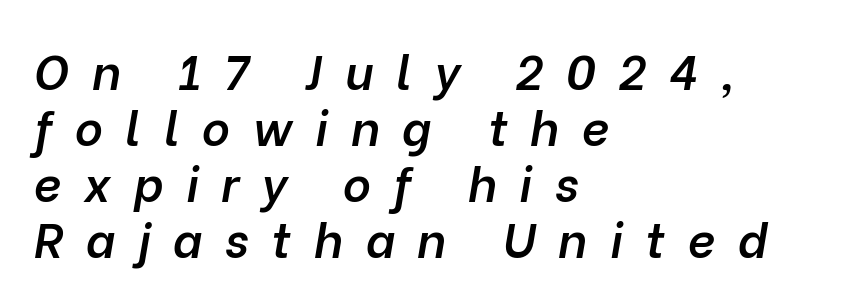
Q: Is the text bold? A: Semi-bold.
Q: Is the text italic (slanted)? A: Yes, it leans right by about 10 degrees.
Q: Is the text underlined? A: No.
Q: How is the paragraph aligned? A: Left-aligned.
Q: Is the spacing between letters normal or unusually wide? A: Unusually wide.
Q: Width (condensed, normal, or wide)? A: Normal.
Q: Stroke contrast? A: Low.
Q: x-height? A: Medium.
Q: Monospaced? A: No.
